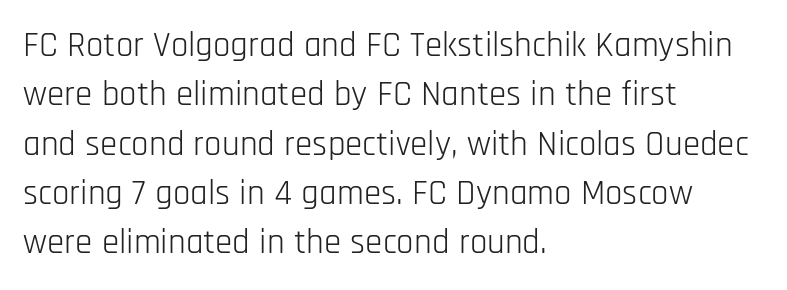
{"serif": "no", "italic": "no", "bold": "no", "weight": "light", "width": "condensed", "stroke_contrast": "low", "x_height": "large", "monospaced": "no", "underline": "no", "align": "left", "line_spacing": "normal", "line_spacing_ratio": 1.41, "letter_spacing": "normal", "letter_spacing_em": 0.0, "glyph_px": 35}
